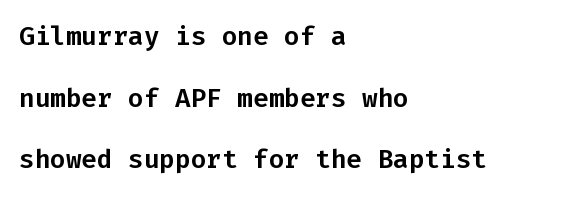
The image shows 26 px text type, upright; set left-aligned, loose line spacing (2.37x), normal letter spacing, not underlined.
